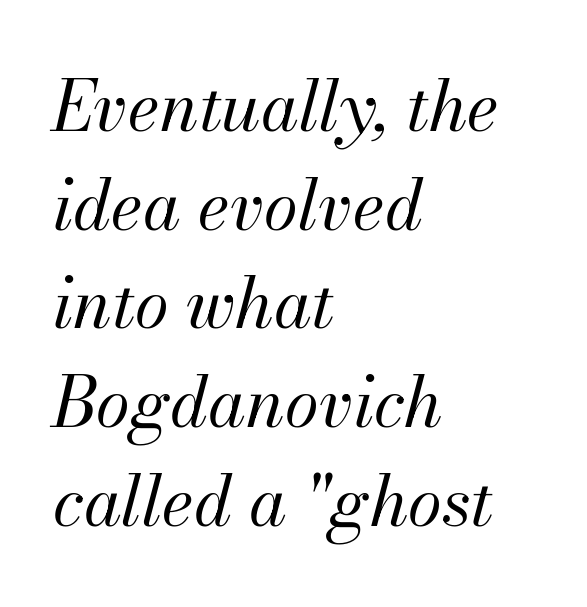
Slant detected: the letters are inclined. These lines are set flush left with a ragged right edge. Rule under the text: the space is simply empty. Leading: standard. This reads as an unemphasized weight, regular at the heaviest. Varying glyph widths throughout — classic text-font behaviour.
